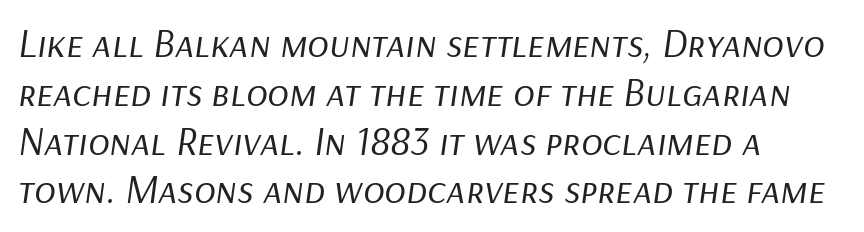
Q: Is the text bold? A: No.
Q: Is the text italic (slanted)? A: Yes, it leans right by about 9 degrees.
Q: Is the text underlined? A: No.
Q: How is the paragraph aligned? A: Left-aligned.
Q: Is the spacing between letters normal or unusually wide? A: Normal.
Q: Width (condensed, normal, or wide)? A: Normal.
Q: Stroke contrast? A: Low.
Q: x-height? A: Medium.
Q: Monospaced? A: No.
